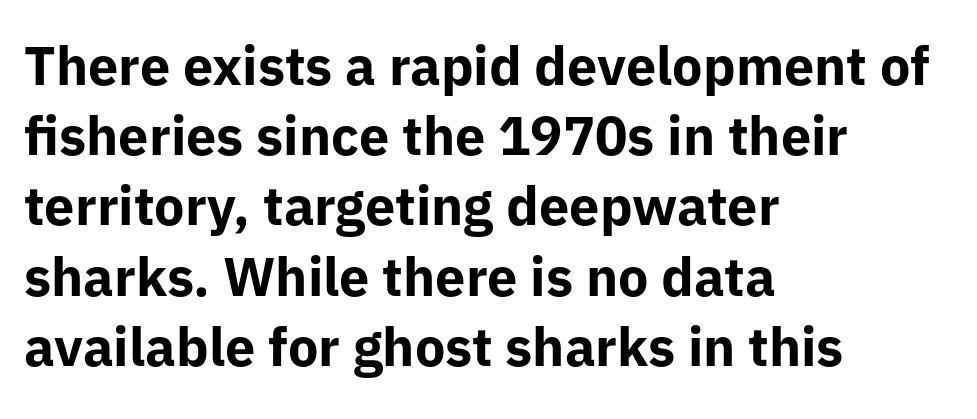
The image shows 54 px bold sans-serif type, upright; set left-aligned, normal line spacing (1.3x), normal letter spacing, not underlined; low stroke contrast and a medium x-height.
